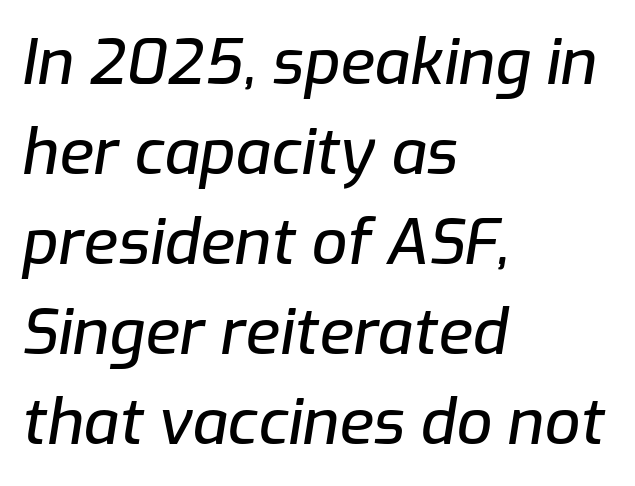
The font's italic variant was chosen for this text. Compared with typical paragraphs, the rows here are spaced about the same. Rule under the text: the space is simply empty. This sample has the flowing, uneven cadence of proportional lettering.
